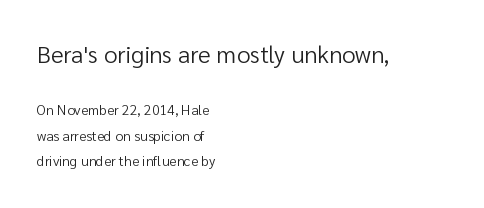
Notice how the stems are strictly vertical — no italics here. This rendering leaves character spacing at its baseline value. Layout note: lines flush left. Weight: regular or lighter. Letters rest on an invisible, unmarked baseline.
